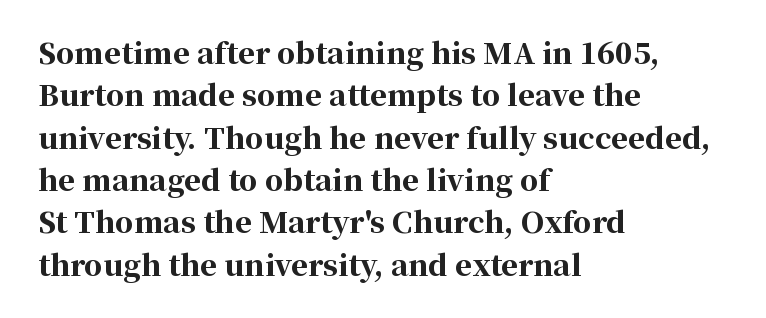
{"serif": "yes", "italic": "no", "bold": "yes", "weight": "bold", "width": "normal", "stroke_contrast": "high", "x_height": "medium", "monospaced": "no", "underline": "no", "align": "left", "line_spacing": "normal", "line_spacing_ratio": 1.46, "letter_spacing": "normal", "letter_spacing_em": 0.0, "glyph_px": 29}
